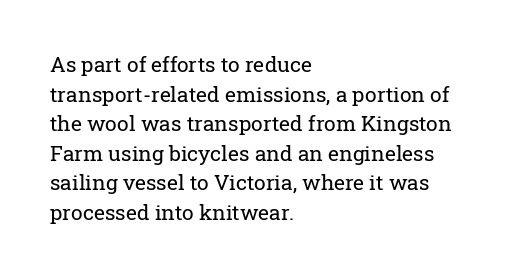
The image shows 21 px text type, upright; set left-aligned, normal line spacing (1.41x), normal letter spacing, not underlined.
